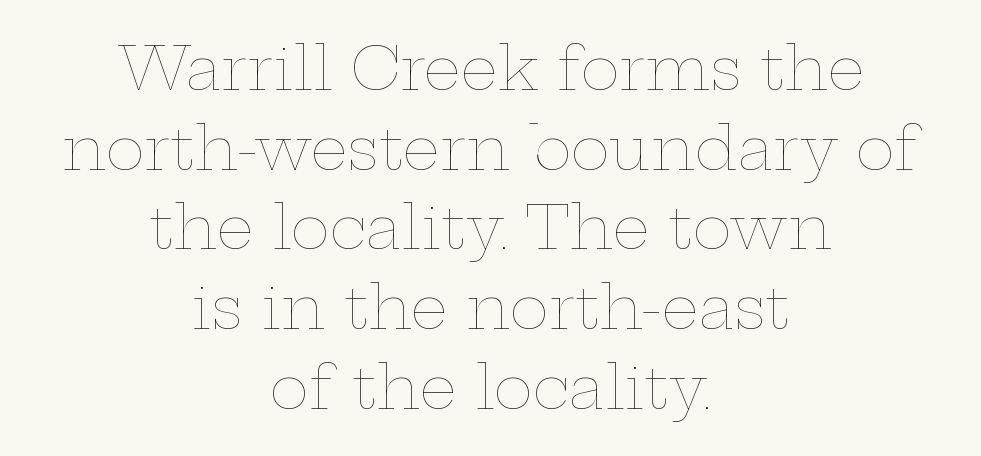
The image shows 59 px thin, wide type, upright; set centered, normal line spacing (1.35x), normal letter spacing, not underlined; low stroke contrast and a medium x-height.
